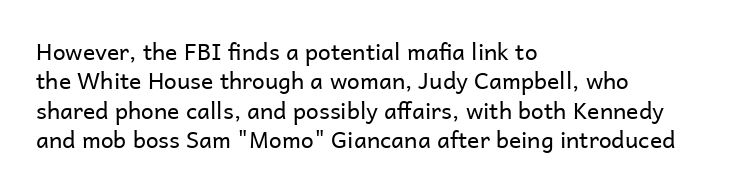
{"italic": "no", "bold": "no", "underline": "no", "align": "left", "line_spacing": "normal", "line_spacing_ratio": 1.28, "letter_spacing": "normal", "letter_spacing_em": 0.0, "glyph_px": 23}
